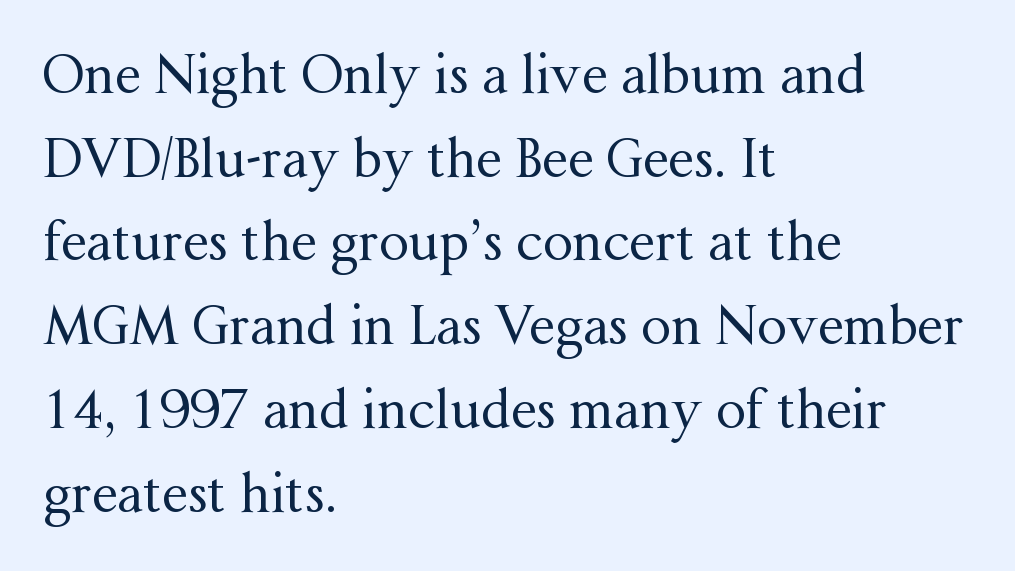
{"serif": "yes", "italic": "no", "bold": "no", "weight": "regular", "width": "normal", "stroke_contrast": "medium", "x_height": "medium", "monospaced": "no", "underline": "no", "align": "left", "line_spacing": "normal", "line_spacing_ratio": 1.58, "letter_spacing": "normal", "letter_spacing_em": 0.0, "glyph_px": 53}
